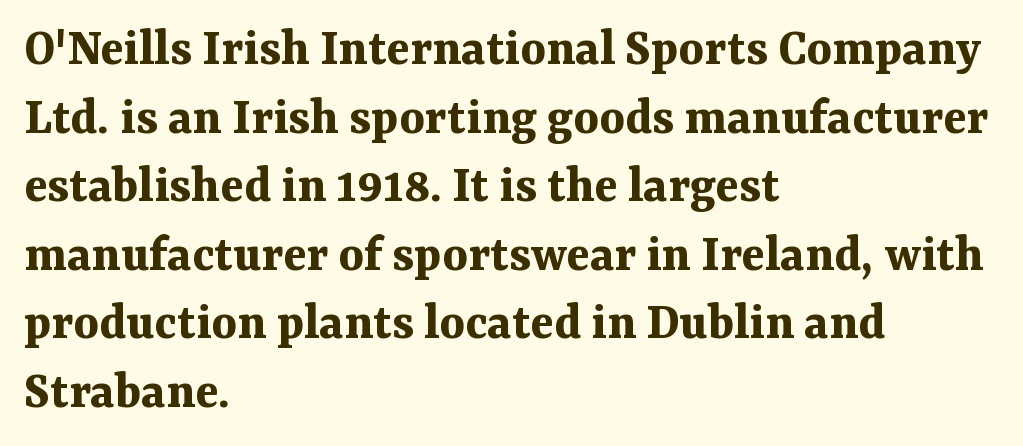
Leftover space on each line is placed entirely after the last word. The face used here is rendered with its standard letterfit. Bold? Absolutely — the strokes are thick and heavy. Every stem runs plumb, perpendicular to the baseline. Is there much room between lines? A standard amount, neither cramped nor airy. Only glyphs here, with clear space below each row.
